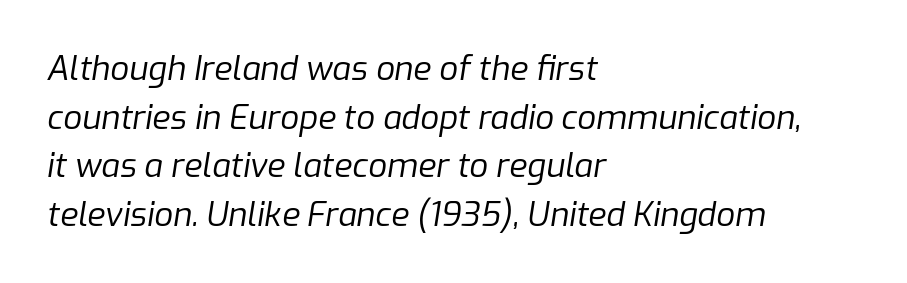
{"italic": "yes", "lean": "right", "slant_degrees": 9, "bold": "no", "weight": "regular", "width": "normal", "stroke_contrast": "low", "x_height": "medium", "monospaced": "no", "underline": "no", "align": "left", "line_spacing": "normal", "line_spacing_ratio": 1.47, "letter_spacing": "normal", "letter_spacing_em": 0.0, "glyph_px": 33}
